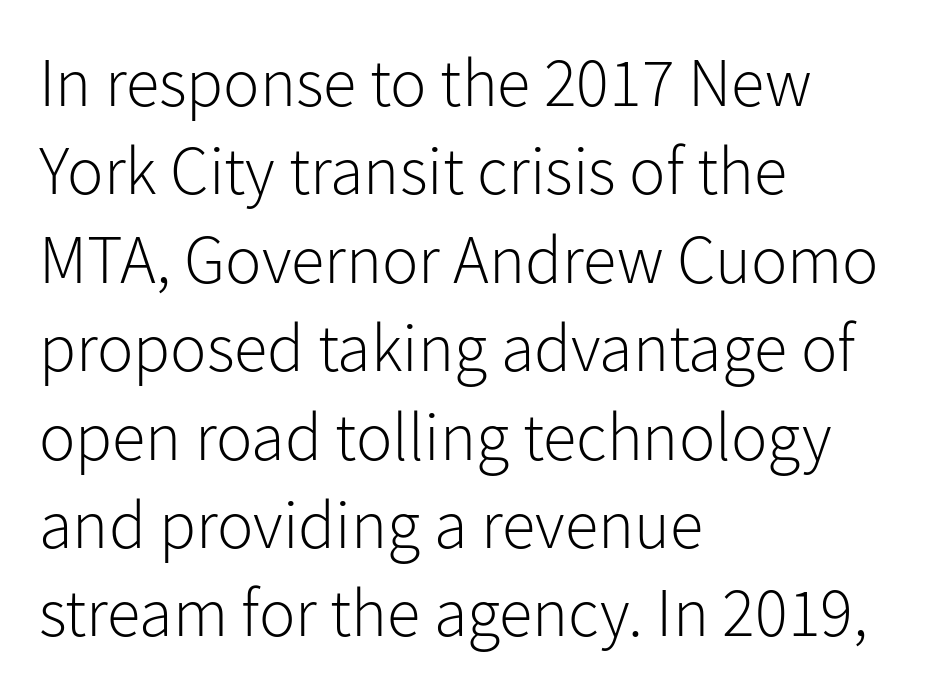
{"serif": "no", "italic": "no", "bold": "no", "weight": "light", "width": "normal", "stroke_contrast": "low", "x_height": "medium", "monospaced": "no", "underline": "no", "align": "left", "line_spacing": "normal", "line_spacing_ratio": 1.3, "letter_spacing": "normal", "letter_spacing_em": 0.0, "glyph_px": 68}
